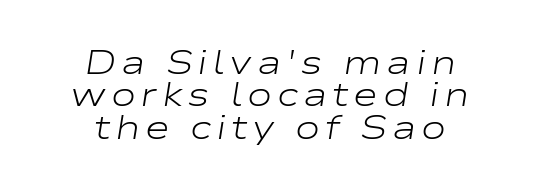
Q: Is the text bold? A: No.
Q: Is the text italic (slanted)? A: Yes, it leans right by about 9 degrees.
Q: Is the text underlined? A: No.
Q: How is the paragraph aligned? A: Centered.
Q: Is the spacing between lines tight, normal or loose? A: Tight.
Q: Width (condensed, normal, or wide)? A: Wide.
Q: Stroke contrast? A: Low.
Q: x-height? A: Medium.
Q: Monospaced? A: No.
